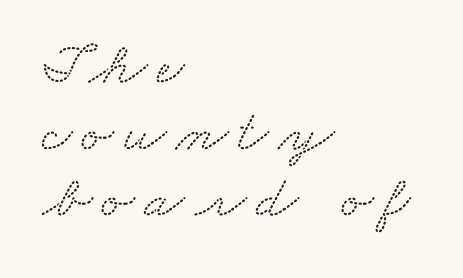
{"serif": "yes", "width": "wide", "stroke_contrast": "low", "x_height": "small", "monospaced": "no", "underline": "no", "align": "left", "line_spacing": "tight", "line_spacing_ratio": 1.11, "glyph_px": 60}
